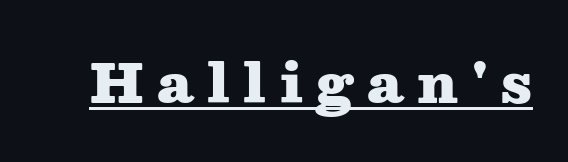
{"serif": "yes", "italic": "no", "bold": "yes", "weight": "heavy", "width": "wide", "stroke_contrast": "medium", "x_height": "medium", "monospaced": "no", "underline": "yes", "letter_spacing": "wide", "letter_spacing_em": 0.26, "glyph_px": 53}
